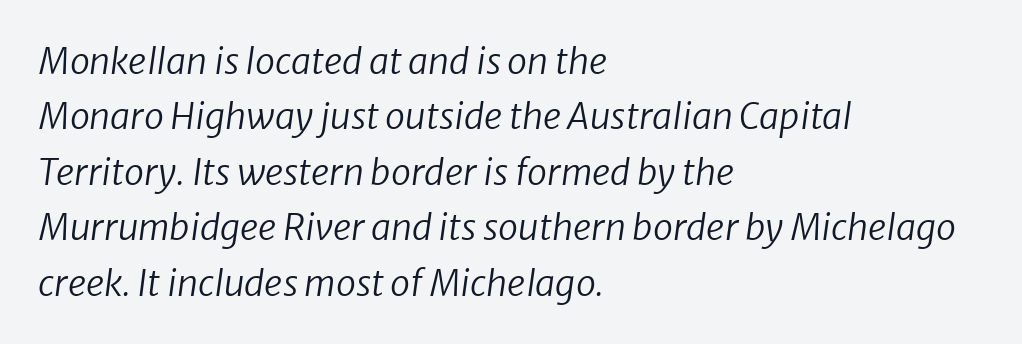
Each new line begins a customary step beneath the previous one. All the whitespace from short lines collects on the right. Clear beneath every line of the passage. Character widths vary here, with narrow letters taking less room than wide ones.
